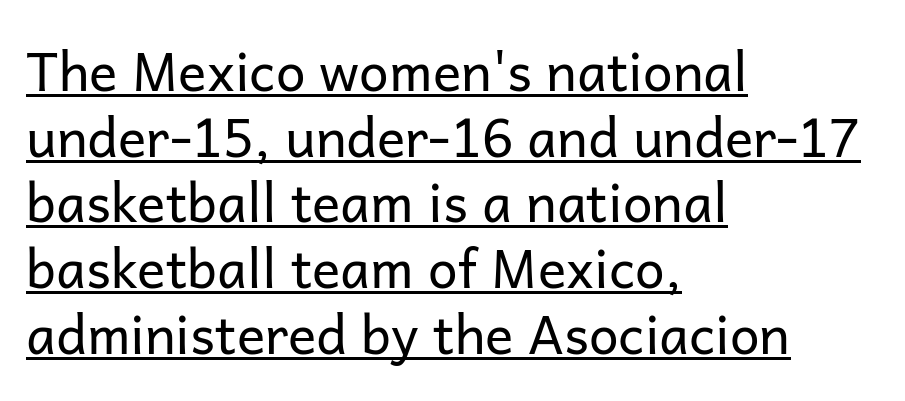
Students, note that the glyphs here touch the page at normal intervals. The strokes are not fattened; the text isn't bold. The lettering stays uniformly vertical, giving the passage a roman look. A typesetter would call this proportional, since set widths differ per character. In CSS terms this would be text-align: left. Type style note: lacks serifs.
